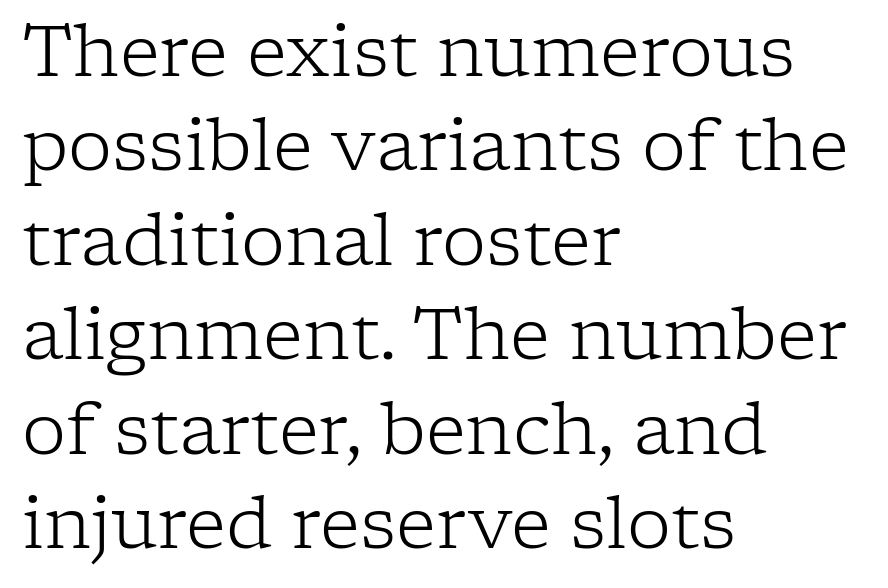
The typesetter chose a ragged-right arrangement here. Each row of text sits above clean, open space. Ink coverage per letter is moderate at most. Rows of type keep a routine distance in the vertical direction.
